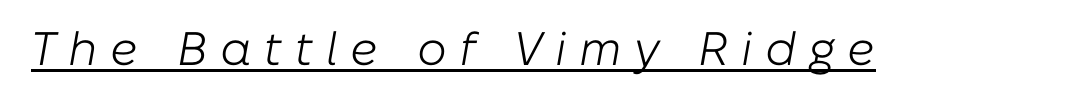
Q: Is the text bold? A: No.
Q: Is the text italic (slanted)? A: Yes, it leans right by about 10 degrees.
Q: Is the text underlined? A: Yes.
Q: Is the spacing between letters normal or unusually wide? A: Unusually wide.
Q: Width (condensed, normal, or wide)? A: Normal.
Q: Stroke contrast? A: Low.
Q: x-height? A: Medium.
Q: Monospaced? A: No.
